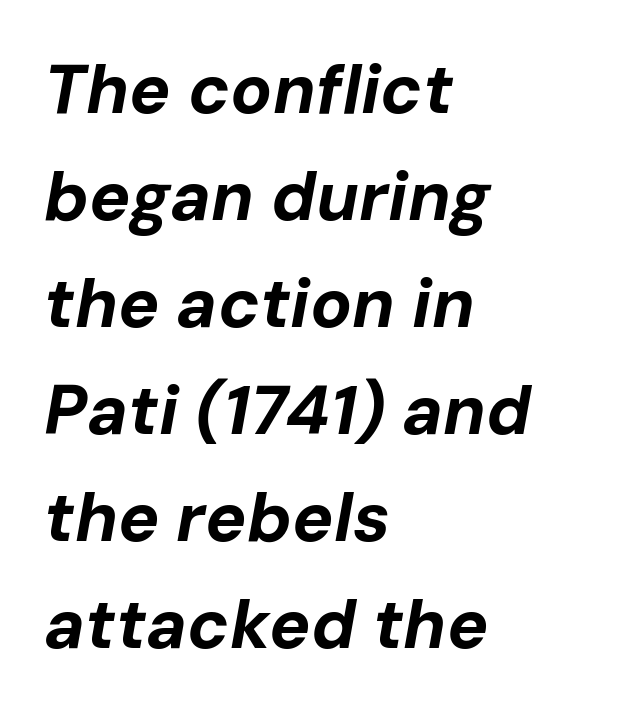
The image shows 69 px bold type, italic (leaning right); set left-aligned, normal line spacing (1.55x), normal letter spacing, not underlined; low stroke contrast and a medium x-height.
